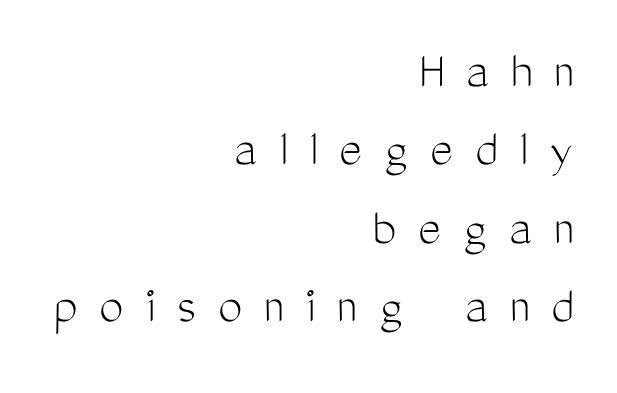
The image shows 54 px light, condensed sans-serif type, upright; set right-aligned, normal line spacing (1.45x), unusually wide letter spacing (+0.41 em), not underlined; medium stroke contrast and a medium x-height.
